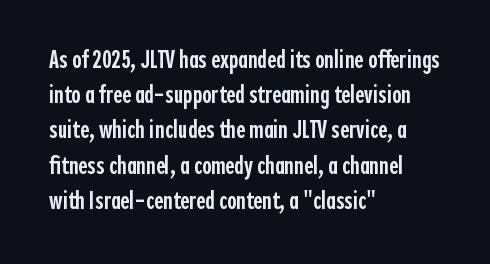
{"italic": "no", "bold": "semi", "underline": "no", "align": "left", "line_spacing": "normal", "line_spacing_ratio": 1.41, "letter_spacing": "normal", "letter_spacing_em": 0.0, "glyph_px": 25}
